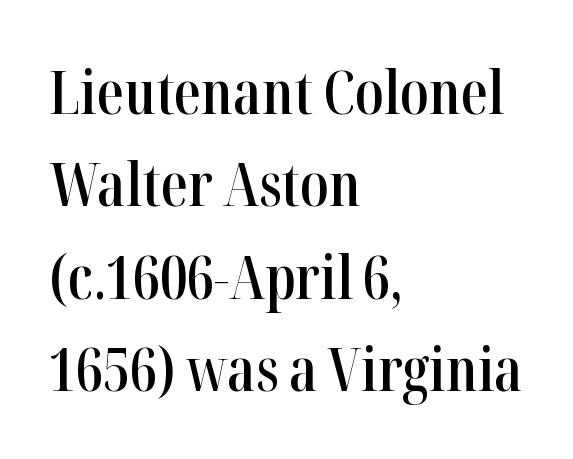
{"serif": "yes", "italic": "no", "bold": "semi", "weight": "semibold", "width": "condensed", "stroke_contrast": "high", "x_height": "medium", "monospaced": "no", "underline": "no", "align": "left", "line_spacing": "normal", "line_spacing_ratio": 1.54, "letter_spacing": "normal", "letter_spacing_em": 0.0, "glyph_px": 60}
